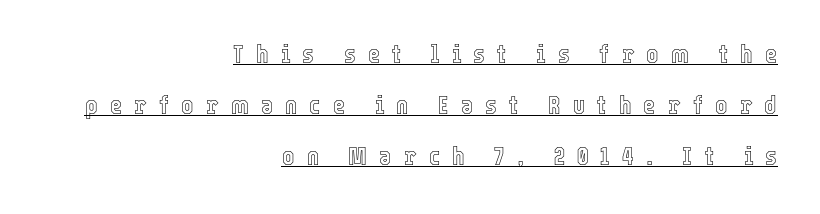
The image shows 26 px text type, upright; set right-aligned, loose line spacing (1.96x), unusually wide letter spacing (+0.47 em), underlined.
